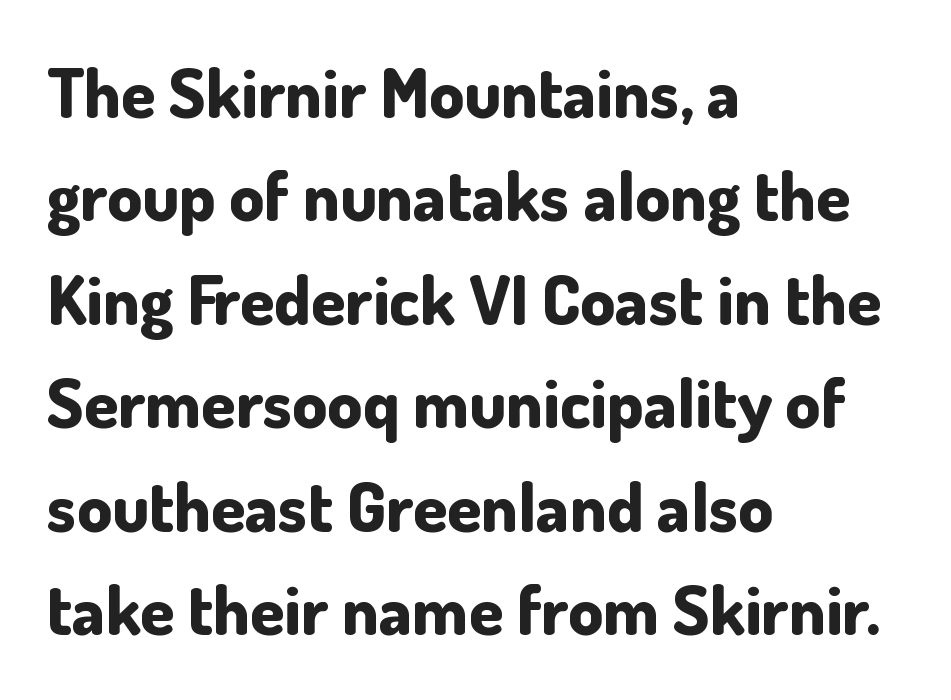
Caption: bold face, heavy strokes. The specimen omits any rule beneath the text block's lines. These lines keep a tight, regular rhythm from letter to letter. Look at the bottom of the vertical strokes: they stop flat, with no serifs. Is there much room between lines? A standard amount, neither cramped nor airy. Layout note: lines flush left.
